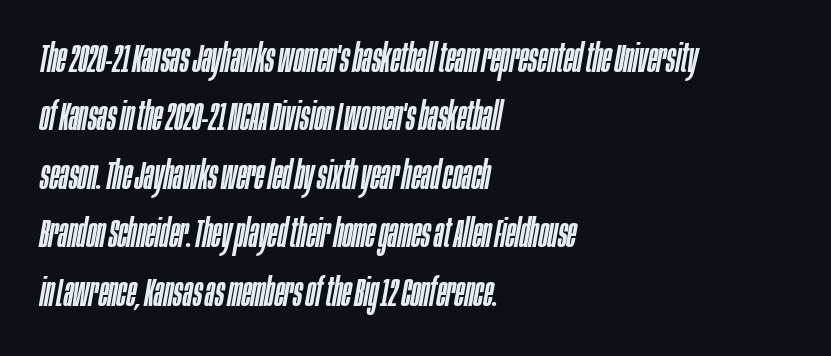
Q: Is the text italic (slanted)? A: Yes, it leans right by about 10 degrees.
Q: Is the text underlined? A: No.
Q: How is the paragraph aligned? A: Left-aligned.
Q: Is the spacing between letters normal or unusually wide? A: Normal.
Q: Is the spacing between lines tight, normal or loose? A: Normal.
Q: Width (condensed, normal, or wide)? A: Condensed.
Q: Stroke contrast? A: Low.
Q: x-height? A: Large.
Q: Monospaced? A: No.
